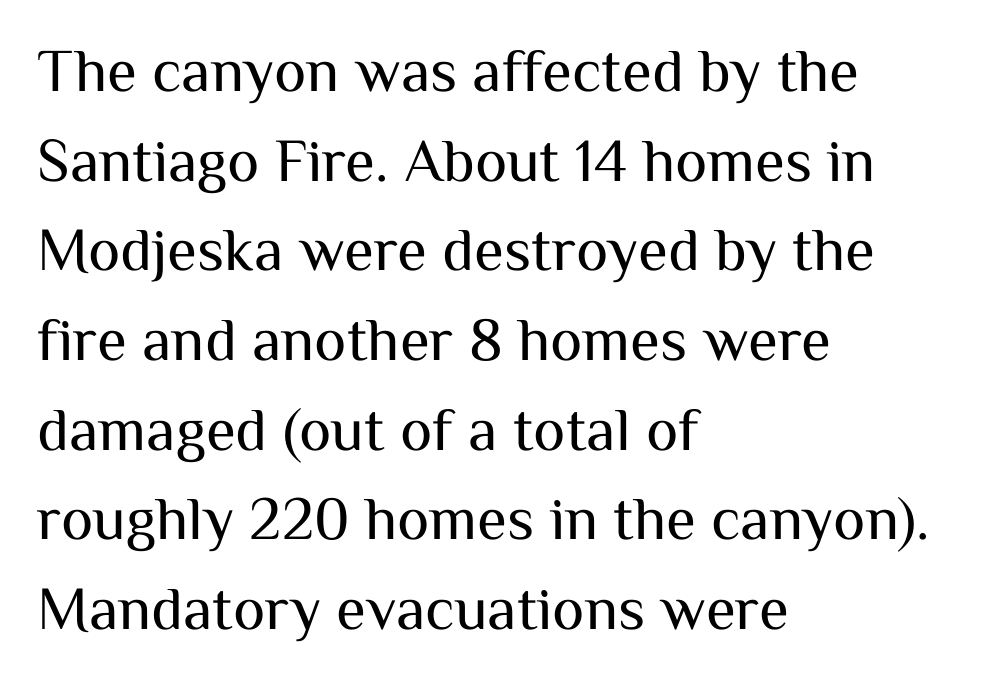
The image shows 61 px regular-weight sans-serif type, upright; set left-aligned, normal line spacing (1.47x), normal letter spacing, not underlined; medium stroke contrast and a medium x-height.
